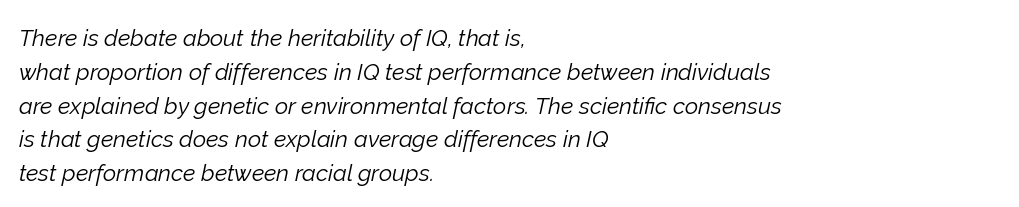
Q: Is the text bold? A: No.
Q: Is the text italic (slanted)? A: Yes, it leans right by about 12 degrees.
Q: Is the text underlined? A: No.
Q: How is the paragraph aligned? A: Left-aligned.
Q: Is the spacing between letters normal or unusually wide? A: Normal.
Q: Is the spacing between lines tight, normal or loose? A: Normal.
